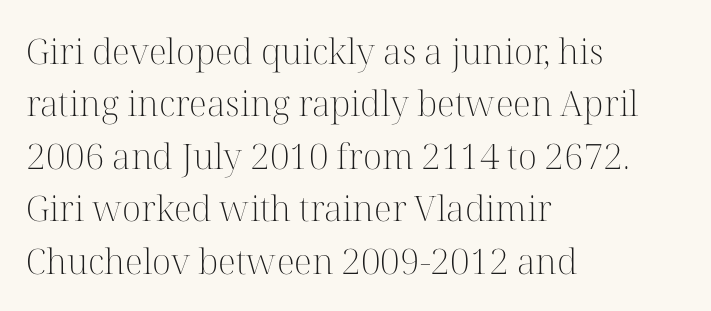
Q: Is the text bold? A: No.
Q: Is the text italic (slanted)? A: No, it is upright.
Q: Is the typeface a serif or a sans-serif typeface? A: Serif.
Q: Is the text underlined? A: No.
Q: How is the paragraph aligned? A: Left-aligned.
Q: Is the spacing between letters normal or unusually wide? A: Normal.
Q: Is the spacing between lines tight, normal or loose? A: Normal.
Q: Width (condensed, normal, or wide)? A: Normal.
Q: Stroke contrast? A: High.
Q: x-height? A: Medium.
Q: Monospaced? A: No.
